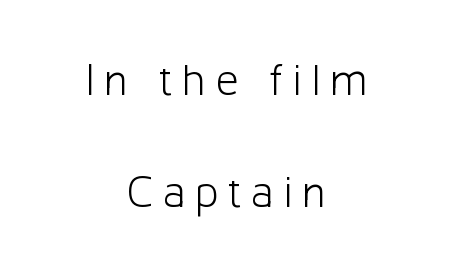
The image shows 46 px light sans-serif type, upright; set centered, loose line spacing (2.44x), not underlined; low stroke contrast and a medium x-height.
